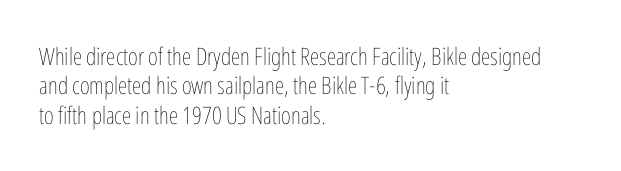
Notice how the stems are strictly vertical — no italics here. Standard letterfit; no display-style spreading of the glyphs. The space beneath each line is pristine and unruled. Counters stay open thanks to moderate or lighter strokes. A classic flush-left, rag-right setting is used for this passage.
